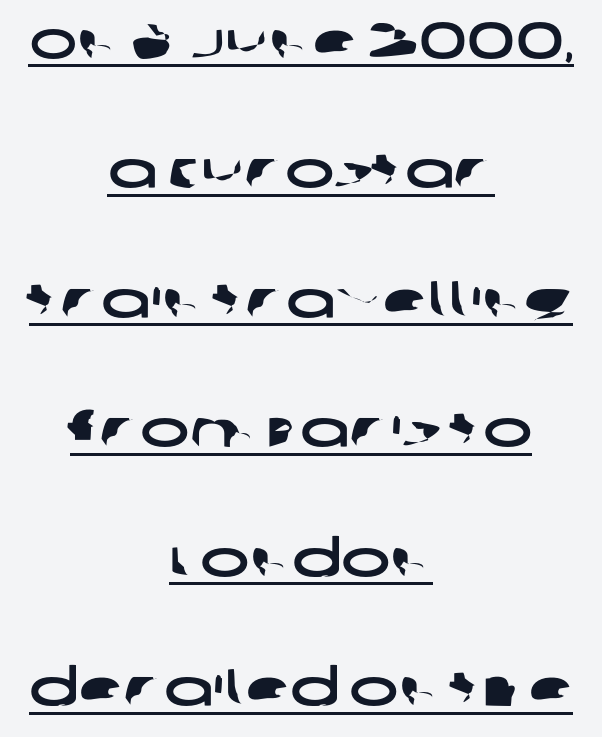
The image shows 52 px wide sans-serif type; set centered, loose line spacing (2.49x), normal letter spacing, underlined; low stroke contrast and a large x-height.
